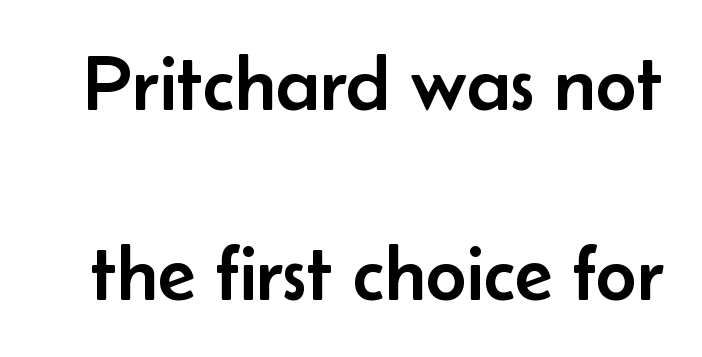
{"serif": "no", "italic": "no", "width": "normal", "stroke_contrast": "low", "x_height": "small", "monospaced": "no", "underline": "no", "line_spacing": "loose", "line_spacing_ratio": 2.41, "letter_spacing": "normal", "letter_spacing_em": 0.0, "glyph_px": 79}
